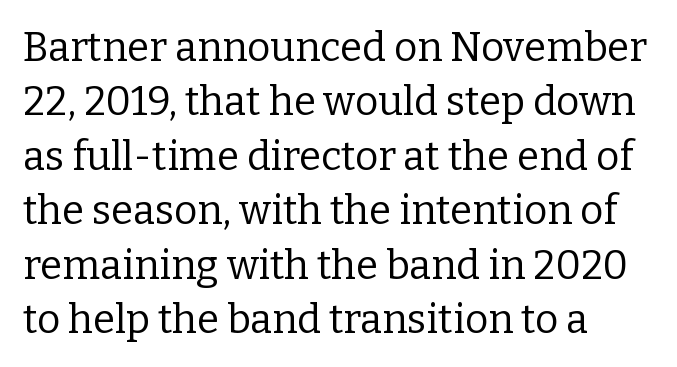
The image shows 40 px regular-weight serif type, upright; set left-aligned, normal line spacing (1.36x), normal letter spacing, not underlined; low stroke contrast and a medium x-height.
